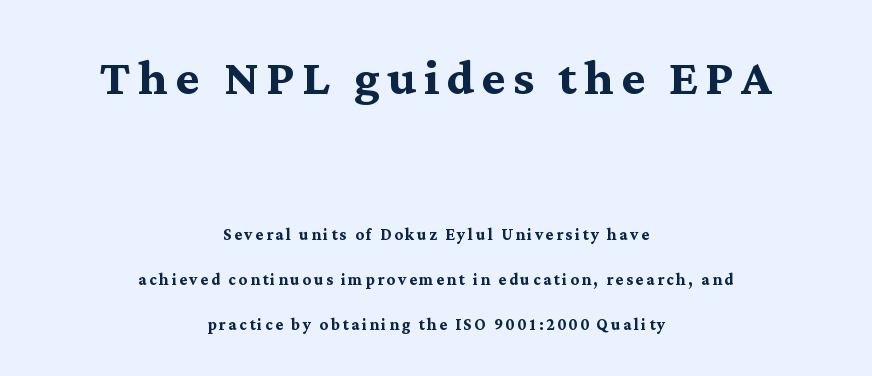
The lettering stays uniformly vertical, giving the passage a roman look. The baseline area is clear. Interline gaps are noticeably wide in this sample. The paragraph shown floats in the horizontal middle. Spacing verdict: proportional, widths tailored to each character. Is the type bold? Yes — the strokes are clearly thick and heavy.
